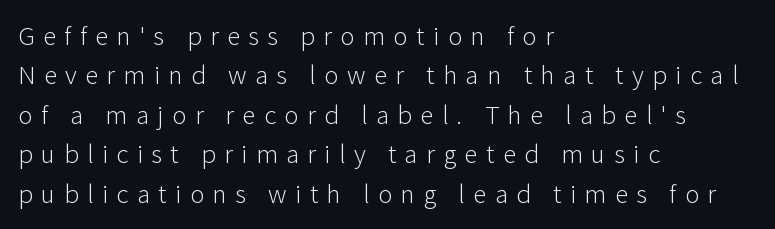
{"italic": "no", "bold": "no", "underline": "no", "align": "left", "line_spacing": "normal", "line_spacing_ratio": 1.46, "letter_spacing": "wide", "letter_spacing_em": 0.31, "glyph_px": 27}
